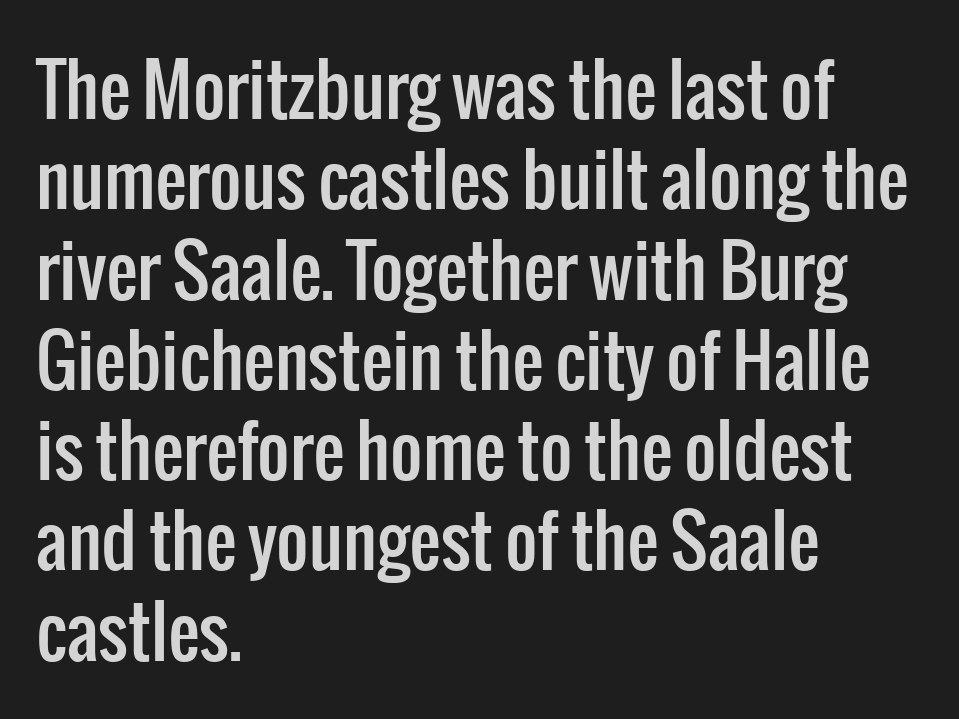
Typographically, this falls in the sans-serif category. These lines were composed using upright roman letters. The zone under the glyphs is completely vacant. The letters sit at their default tracking, neither squeezed nor spread. These lines are set flush left with a ragged right edge. Line spacing here is normal.
